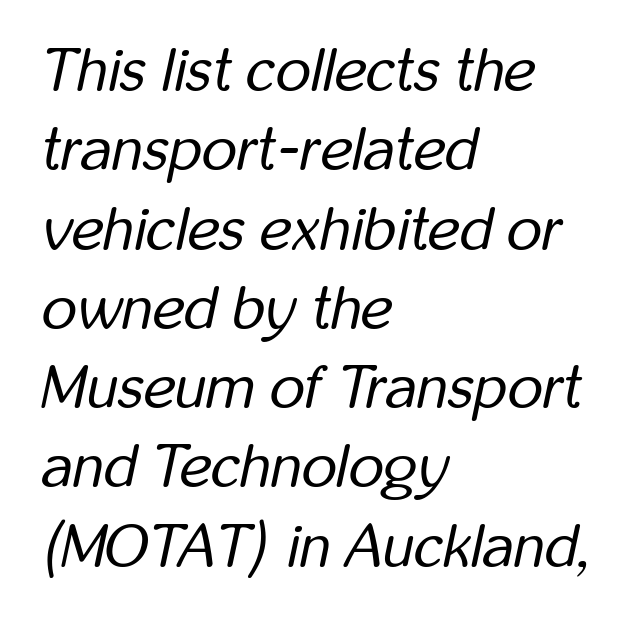
The image shows 61 px regular-weight, condensed type, italic (leaning right); set left-aligned, normal line spacing (1.3x), normal letter spacing, not underlined; low stroke contrast and a medium x-height.
